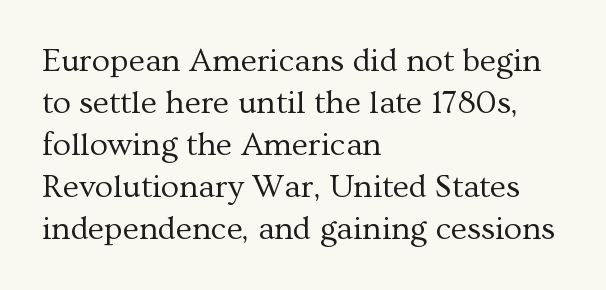
{"serif": "yes", "italic": "no", "bold": "no", "weight": "regular", "width": "normal", "stroke_contrast": "medium", "x_height": "medium", "monospaced": "no", "underline": "no", "align": "left", "line_spacing": "normal", "line_spacing_ratio": 1.27, "letter_spacing": "normal", "letter_spacing_em": 0.0, "glyph_px": 33}
